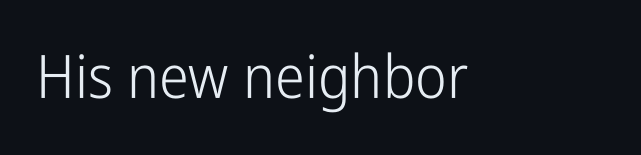
No chunkiness to these letters — they're not bold. Think of a printed novel: that variable character pitch is what you see here. Style check: upright. The letterforms sit shoulder to shoulder at normal distance. Examine the stroke ends and you'll find no serifs.
